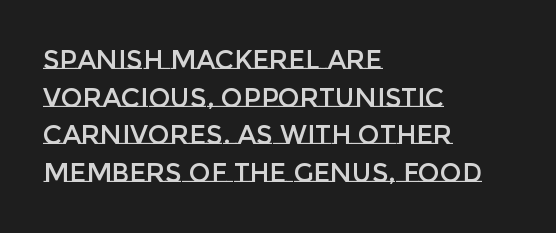
Which margin do the lines hug? The left one — the right edge is uneven. This sample uses plain, unmodified letter spacing. Glance below the letters and you will spot only blank space. Baseline-to-baseline distance is the conventional proportion of letter height.
